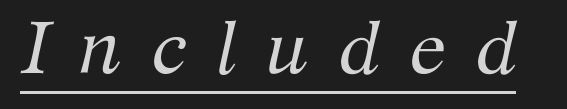
The specimen reads as italic at a glance. Students, note that the glyphs here are deliberately spaced far apart. Note the varied advance widths — an 'i' is clearly narrower than an 'm'. Stroke thickness stays within the range of a standard reading face or lighter. The face used here is seriffed, in the tradition of book romans. Looks like someone drew a line under every word here.
